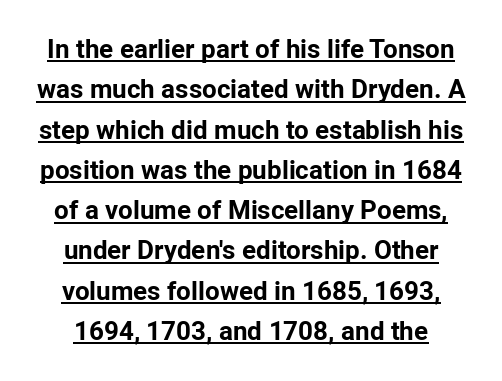
The image shows 26 px bold type, upright; set normal line spacing (1.55x), normal letter spacing, underlined.
